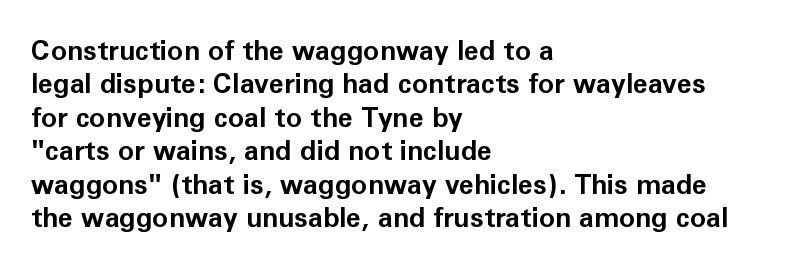
Q: Is the text bold? A: Yes.
Q: Is the text italic (slanted)? A: No, it is upright.
Q: Is the text underlined? A: No.
Q: How is the paragraph aligned? A: Left-aligned.
Q: Is the spacing between letters normal or unusually wide? A: Normal.
